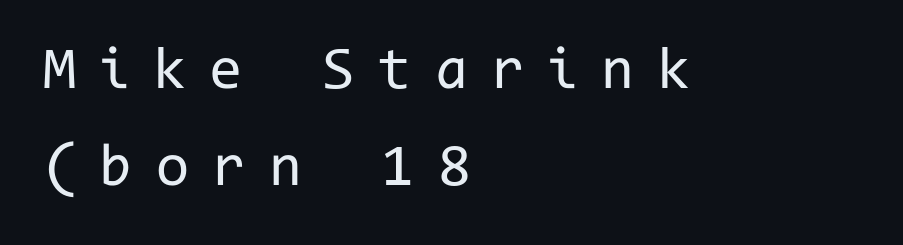
{"serif": "no", "italic": "no", "bold": "no", "weight": "regular", "width": "normal", "stroke_contrast": "low", "x_height": "medium", "monospaced": "yes", "underline": "no", "align": "left", "line_spacing": "normal", "line_spacing_ratio": 1.62, "letter_spacing": "wide", "letter_spacing_em": 0.39, "glyph_px": 60}
